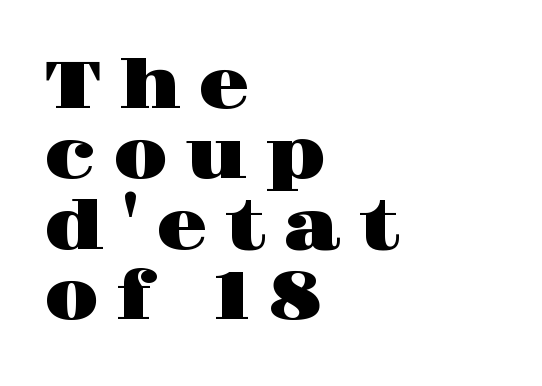
Q: Is the text italic (slanted)? A: No, it is upright.
Q: Is the typeface a serif or a sans-serif typeface? A: Serif.
Q: Is the text underlined? A: No.
Q: How is the paragraph aligned? A: Left-aligned.
Q: Is the spacing between letters normal or unusually wide? A: Unusually wide.
Q: Is the spacing between lines tight, normal or loose? A: Tight.
Q: Width (condensed, normal, or wide)? A: Wide.
Q: Stroke contrast? A: High.
Q: x-height? A: Large.
Q: Monospaced? A: No.
